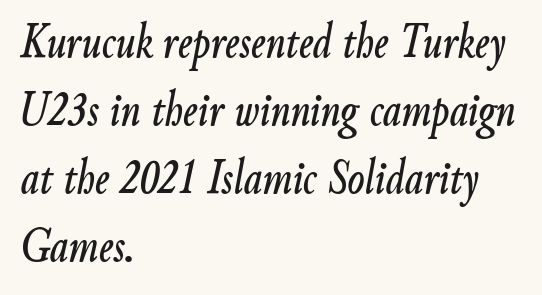
Each word holds together tightly as a unit, with standard inter-letter gaps. The rendering uses a moderate line-height, typical for paragraphs. The rendering applies a slant to the glyphs. The ragged edge is on the right, which tells us the setting is flush left.
